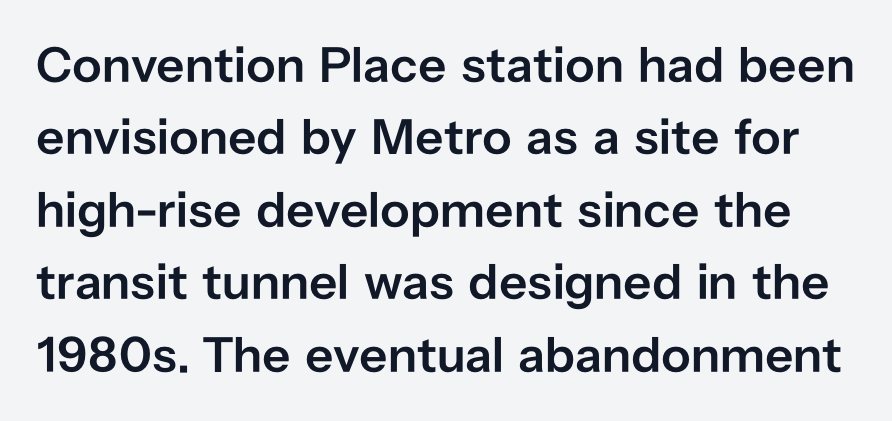
The rendering uses natural spacing where letterforms have individual widths. Rendered with straight, roman letterforms. The strip under each line holds only bare page. Regarding leading, the lines here are spaced in the standard way. The face used here is rendered with its standard letterfit. Students, this is semibold: more ink than regular, less than bold.
